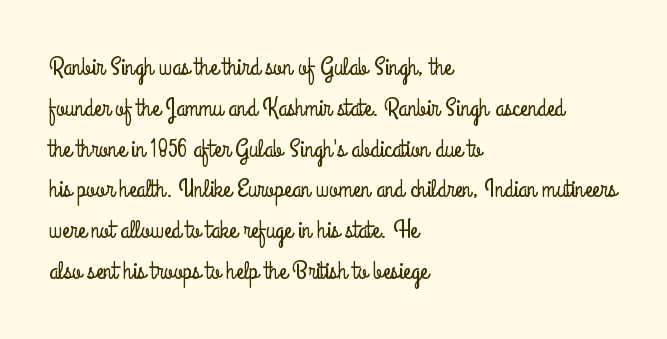
The space between consecutive lines is moderate. This sample uses plain, unmodified letter spacing. Layout note: lines flush left. The passage shown is not underscored anywhere.
